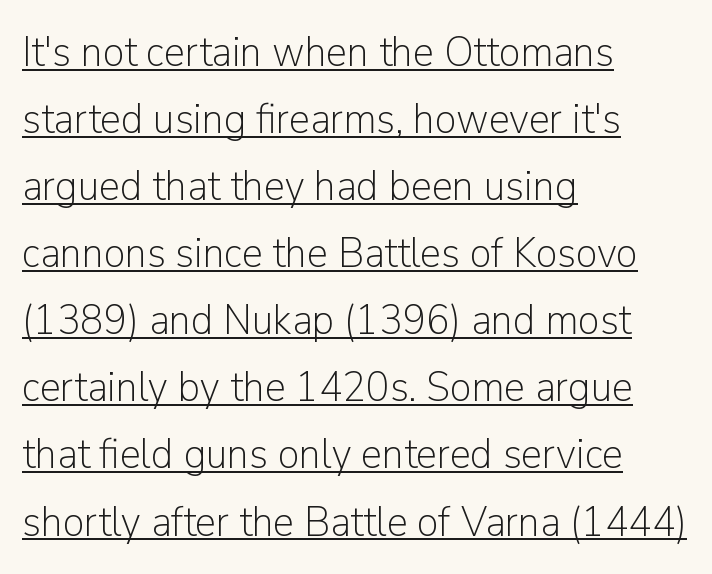
Q: Is the text bold? A: No.
Q: Is the text italic (slanted)? A: No, it is upright.
Q: Is the typeface a serif or a sans-serif typeface? A: Sans-serif.
Q: Is the text underlined? A: Yes.
Q: How is the paragraph aligned? A: Left-aligned.
Q: Is the spacing between letters normal or unusually wide? A: Normal.
Q: Is the spacing between lines tight, normal or loose? A: Normal.
Q: Width (condensed, normal, or wide)? A: Normal.
Q: Stroke contrast? A: Low.
Q: x-height? A: Medium.
Q: Monospaced? A: No.
